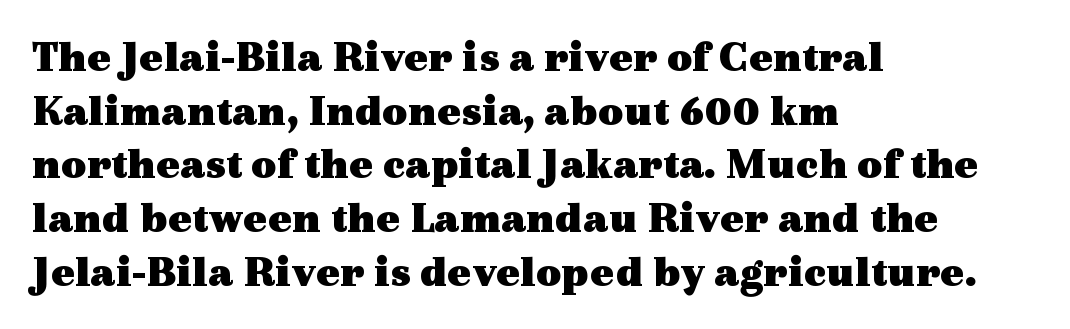
The image shows 44 px heavy, wide serif type, upright; set left-aligned, line spacing 1.22x, normal letter spacing, not underlined; a medium x-height.
